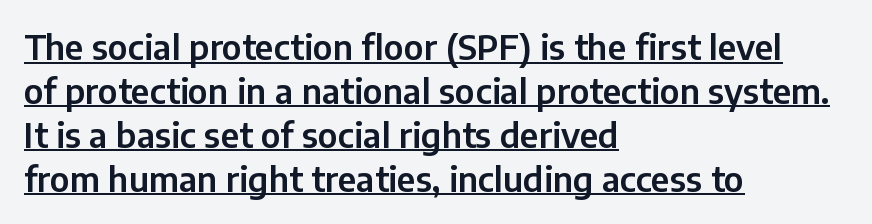
The image shows 34 px sans-serif type, upright; set left-aligned, normal line spacing (1.29x), normal letter spacing, underlined; low stroke contrast and a medium x-height.
